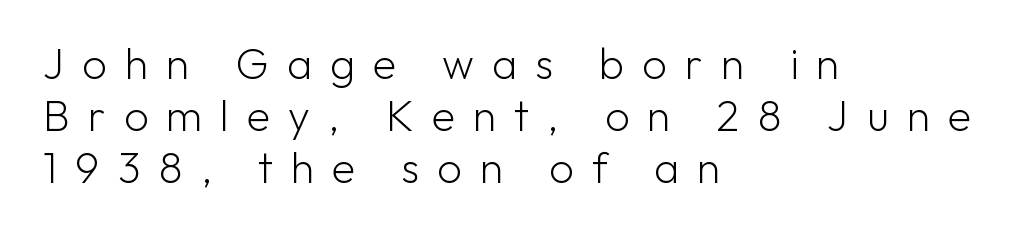
The image shows 43 px light sans-serif type, upright; set left-aligned, line spacing 1.21x, unusually wide letter spacing (+0.42 em), not underlined; low stroke contrast and a medium x-height.
